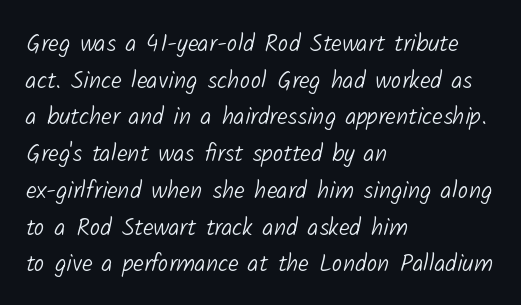
{"bold": "no", "underline": "no", "align": "left", "line_spacing": "normal", "line_spacing_ratio": 1.53, "letter_spacing": "normal", "letter_spacing_em": 0.0, "glyph_px": 24}
